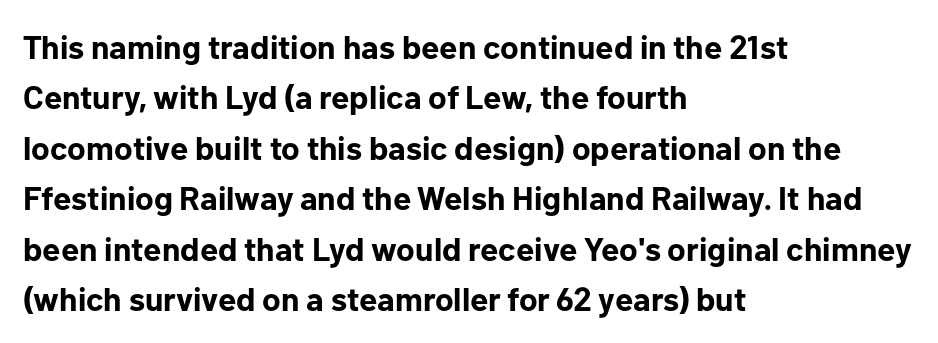
Tracking value appears to be zero — textbook default spacing. The rendering uses a moderate line-height, typical for paragraphs. This is the regular roman posture of the typeface. Nobody drew a line under any word here. Here the designer chose a conventional face with non-uniform glyph widths.
